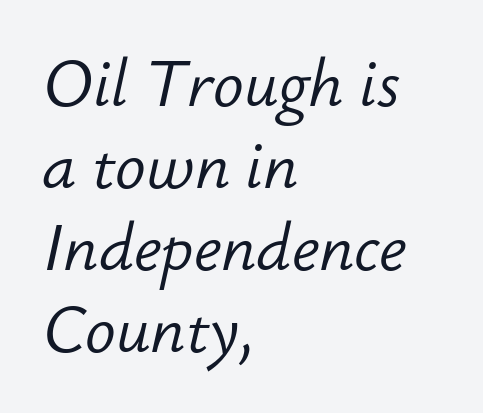
{"italic": "yes", "lean": "right", "slant_degrees": 12, "bold": "no", "weight": "light", "width": "normal", "stroke_contrast": "low", "x_height": "small", "monospaced": "no", "underline": "no", "align": "left", "line_spacing": "normal", "line_spacing_ratio": 1.28, "letter_spacing": "normal", "letter_spacing_em": 0.0, "glyph_px": 64}
